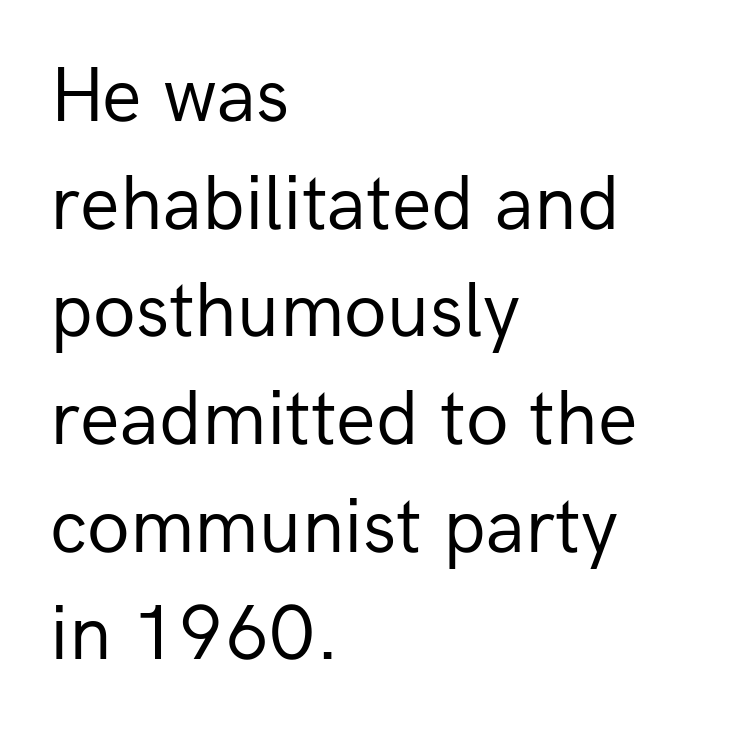
Q: Is the text bold? A: No.
Q: Is the text italic (slanted)? A: No, it is upright.
Q: Is the typeface a serif or a sans-serif typeface? A: Sans-serif.
Q: Is the text underlined? A: No.
Q: How is the paragraph aligned? A: Left-aligned.
Q: Is the spacing between letters normal or unusually wide? A: Normal.
Q: Is the spacing between lines tight, normal or loose? A: Normal.
Q: Width (condensed, normal, or wide)? A: Normal.
Q: Stroke contrast? A: Low.
Q: x-height? A: Medium.
Q: Monospaced? A: No.
